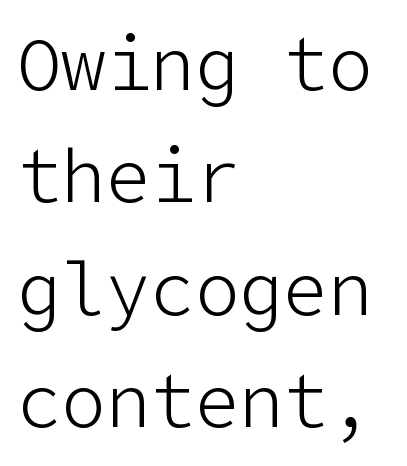
The image shows 74 px light sans-serif type, upright; set left-aligned, normal line spacing (1.52x), normal letter spacing, not underlined; low stroke contrast and a medium x-height.
